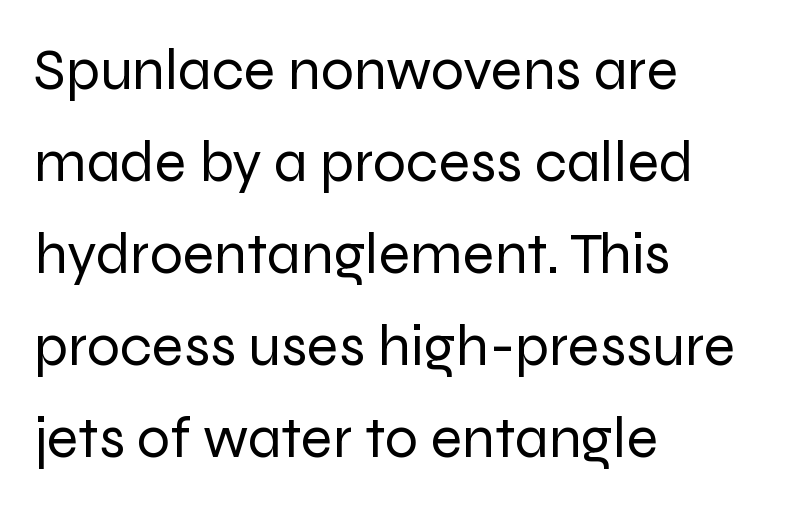
Q: Is the text bold? A: No.
Q: Is the text italic (slanted)? A: No, it is upright.
Q: Is the typeface a serif or a sans-serif typeface? A: Sans-serif.
Q: Is the text underlined? A: No.
Q: How is the paragraph aligned? A: Left-aligned.
Q: Is the spacing between letters normal or unusually wide? A: Normal.
Q: Is the spacing between lines tight, normal or loose? A: Normal.
Q: Width (condensed, normal, or wide)? A: Normal.
Q: Stroke contrast? A: Low.
Q: x-height? A: Medium.
Q: Monospaced? A: No.
